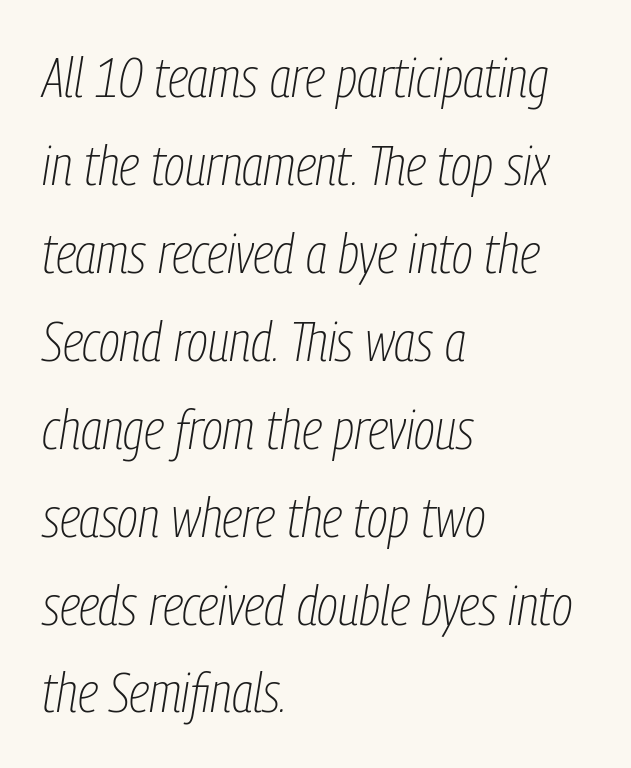
The image shows 56 px thin, condensed type, italic (leaning right); set left-aligned, normal line spacing (1.57x), normal letter spacing, not underlined; low stroke contrast and a medium x-height.
